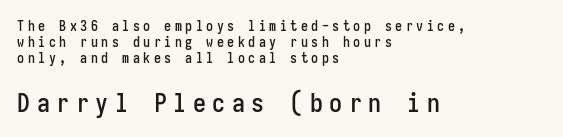
Display-style spreading of the glyphs; the letterfit is very open. Typesetter's note — lower block bumped up in size, upper block left smaller. The letters stand straight up with perfectly vertical stems. Vertical spacing — tight.
